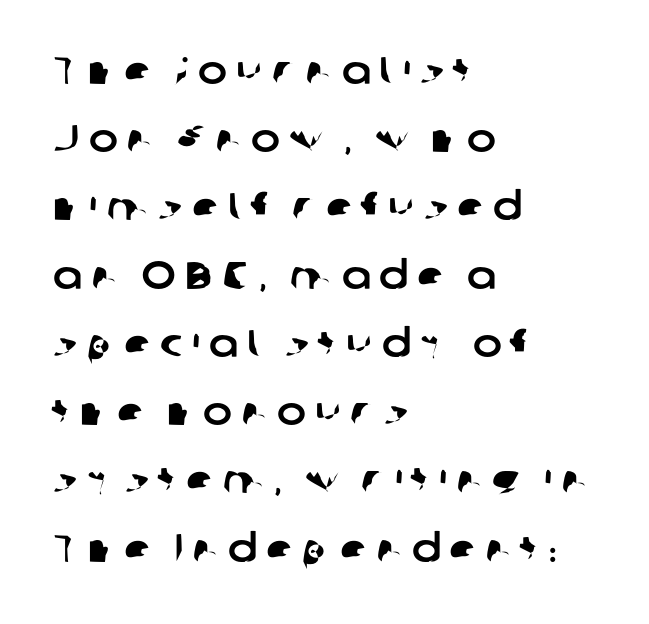
Q: Is the typeface a serif or a sans-serif typeface? A: Sans-serif.
Q: Is the text underlined? A: No.
Q: How is the paragraph aligned? A: Left-aligned.
Q: Is the spacing between letters normal or unusually wide? A: Unusually wide.
Q: Width (condensed, normal, or wide)? A: Normal.
Q: Stroke contrast? A: Low.
Q: x-height? A: Medium.
Q: Monospaced? A: No.
